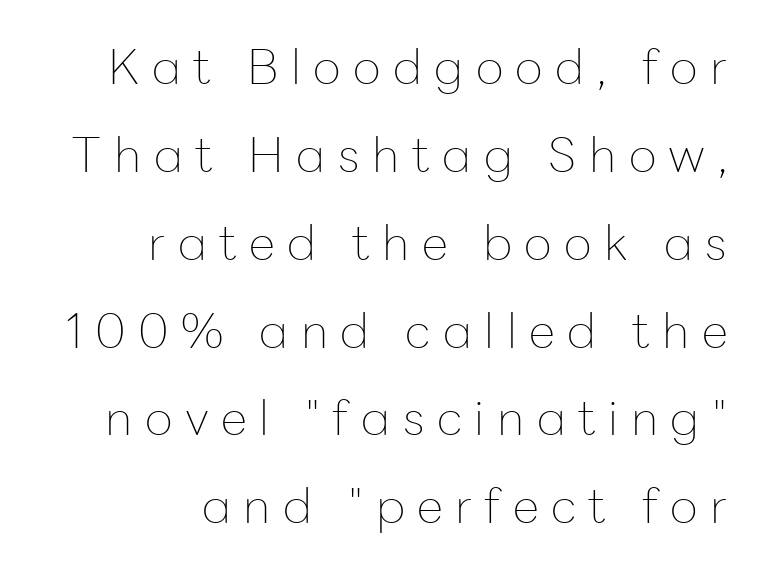
The image shows 48 px thin sans-serif type, upright; set line spacing 1.83x, unusually wide letter spacing (+0.26 em), not underlined; low stroke contrast and a medium x-height.
